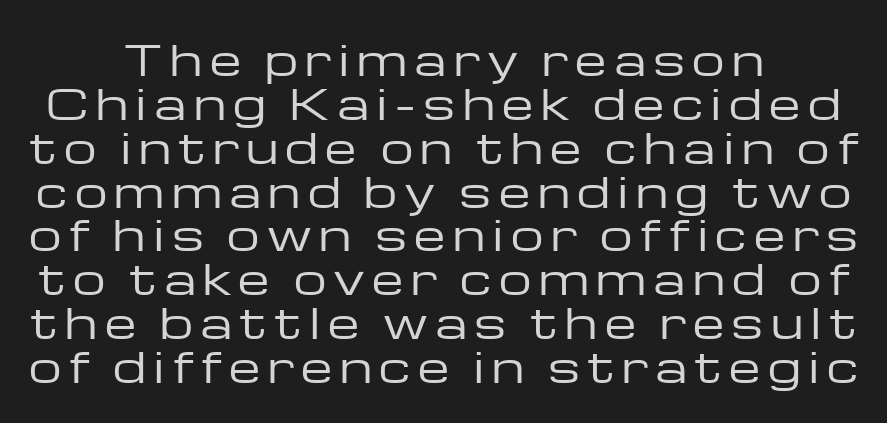
Q: Is the text bold? A: No.
Q: Is the text italic (slanted)? A: No, it is upright.
Q: Is the typeface a serif or a sans-serif typeface? A: Sans-serif.
Q: Is the text underlined? A: No.
Q: Is the spacing between lines tight, normal or loose? A: Tight.
Q: Width (condensed, normal, or wide)? A: Wide.
Q: Stroke contrast? A: Low.
Q: x-height? A: Medium.
Q: Monospaced? A: No.
